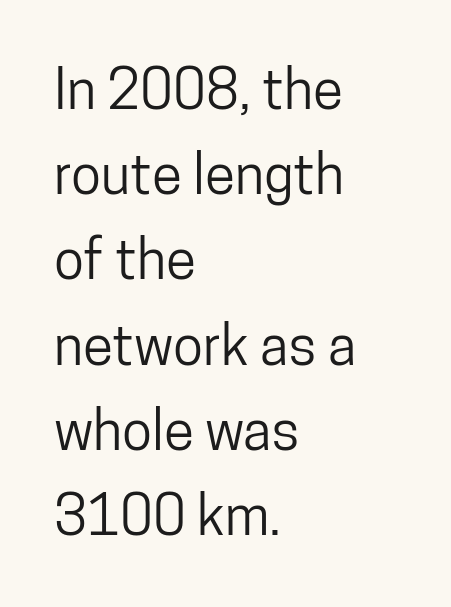
The image shows 55 px condensed sans-serif type, upright; set left-aligned, normal line spacing (1.55x), normal letter spacing, not underlined; low stroke contrast and a medium x-height.
